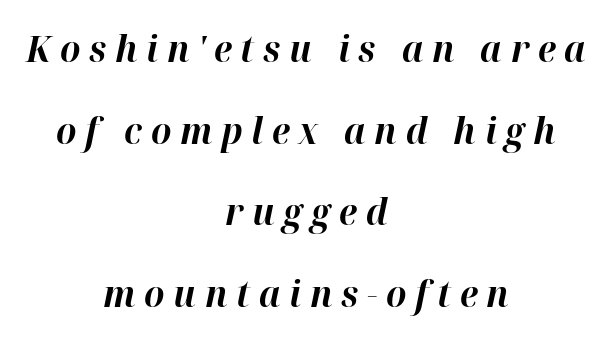
Q: Is the text bold? A: Yes.
Q: Is the text italic (slanted)? A: Yes, it leans right by about 12 degrees.
Q: Is the text underlined? A: No.
Q: How is the paragraph aligned? A: Centered.
Q: Is the spacing between letters normal or unusually wide? A: Unusually wide.
Q: Is the spacing between lines tight, normal or loose? A: Loose.
Q: Width (condensed, normal, or wide)? A: Normal.
Q: Stroke contrast? A: High.
Q: x-height? A: Medium.
Q: Monospaced? A: No.
